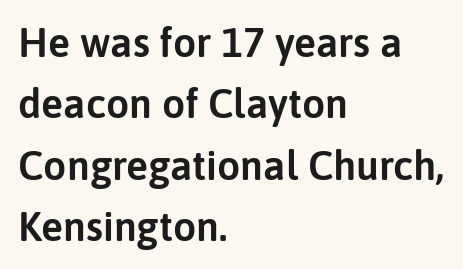
The designer left line spacing at the default. Honestly, there is no underline to notice here at all. These lines were composed using upright roman letters. Does extra space separate the letters? No, they use regular spacing. Where is the straight margin? On the left. Do the characters align in a grid? No, the font is proportional.
